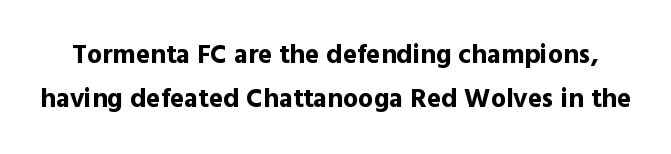
The image shows 27 px bold type, upright; set normal line spacing (1.62x), normal letter spacing, not underlined.
